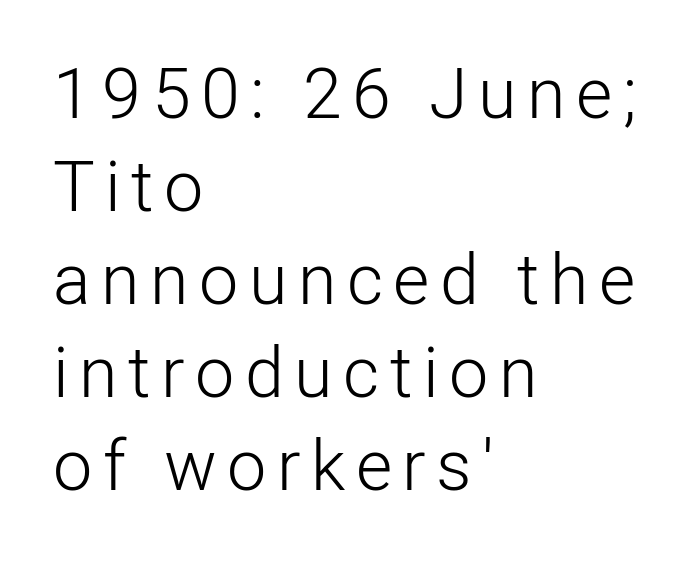
The image shows 70 px light sans-serif type, upright; set left-aligned, normal line spacing (1.33x), not underlined; low stroke contrast and a medium x-height.
